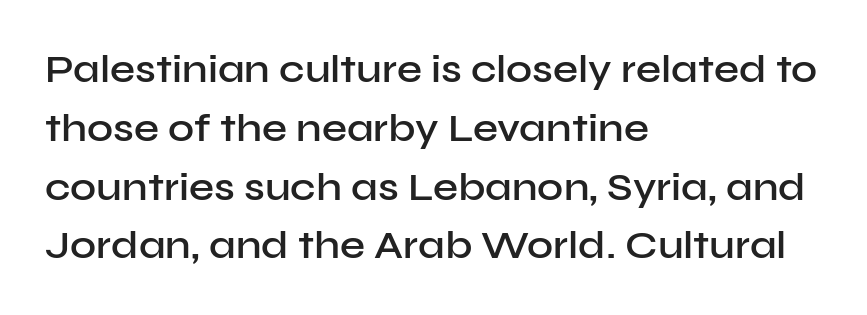
Q: Is the text bold? A: Semi-bold.
Q: Is the text italic (slanted)? A: No, it is upright.
Q: Is the typeface a serif or a sans-serif typeface? A: Sans-serif.
Q: Is the text underlined? A: No.
Q: How is the paragraph aligned? A: Left-aligned.
Q: Is the spacing between letters normal or unusually wide? A: Normal.
Q: Is the spacing between lines tight, normal or loose? A: Normal.
Q: Width (condensed, normal, or wide)? A: Normal.
Q: Stroke contrast? A: Low.
Q: x-height? A: Medium.
Q: Monospaced? A: No.
